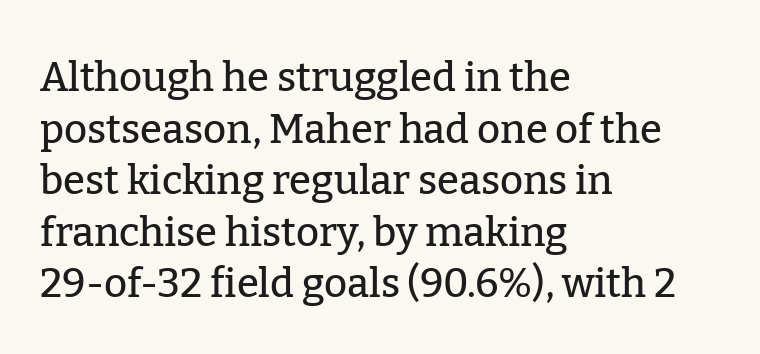
Q: Is the text italic (slanted)? A: No, it is upright.
Q: Is the typeface a serif or a sans-serif typeface? A: Serif.
Q: Is the text underlined? A: No.
Q: How is the paragraph aligned? A: Left-aligned.
Q: Is the spacing between letters normal or unusually wide? A: Normal.
Q: Is the spacing between lines tight, normal or loose? A: Normal.
Q: Width (condensed, normal, or wide)? A: Normal.
Q: Stroke contrast? A: Low.
Q: x-height? A: Medium.
Q: Monospaced? A: No.
